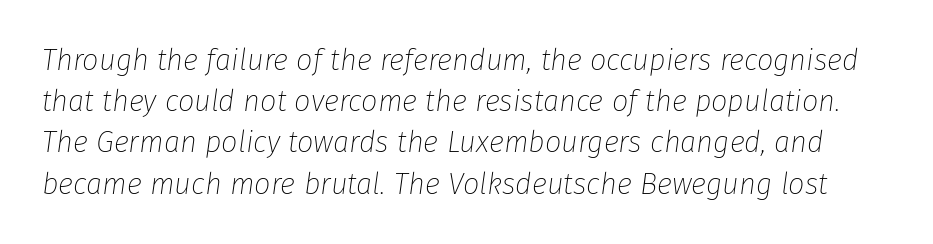
The image shows 29 px thin type, italic (leaning right); set normal line spacing (1.42x), normal letter spacing, not underlined; low stroke contrast and a medium x-height.
